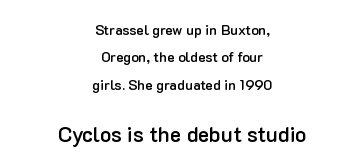
Q: Is the text bold? A: Semi-bold.
Q: Is the text italic (slanted)? A: No, it is upright.
Q: Is the text underlined? A: No.
Q: How is the paragraph aligned? A: Centered.
Q: Is the spacing between letters normal or unusually wide? A: Normal.
Q: Is the spacing between lines tight, normal or loose? A: Loose.
Q: Which block of text is set in a larger size, the first (top) or the second (bottom)? A: The second (bottom) one.
